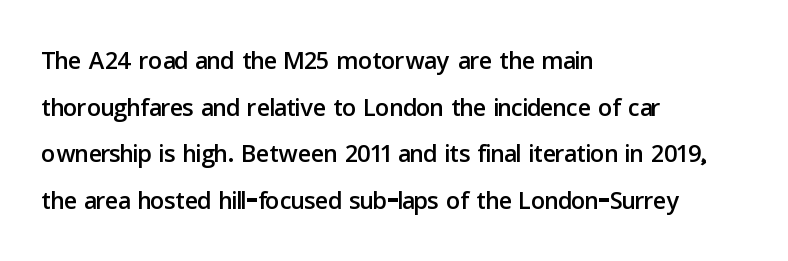
The image shows 35 px sans-serif type, upright; set left-aligned, normal line spacing (1.33x), normal letter spacing, not underlined; low stroke contrast and a medium x-height.
